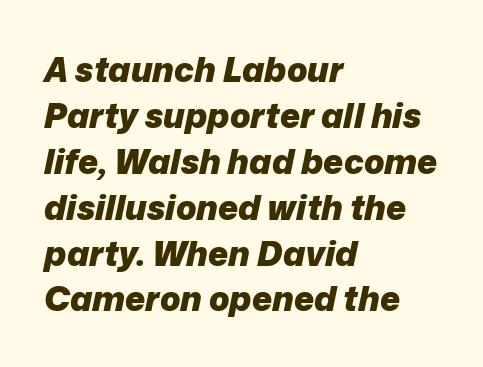
Spacing between characters is what you'd get straight out of the box. Horizontally, the lines are justified to the leading edge only. Would a proofreader flag this as italicized? Yes. In terms of leading, this rendering sits right in the middle. The passage shown is typed in a proportional face where columns would drift. A dark, heavy texture on the line: the type is bold.
